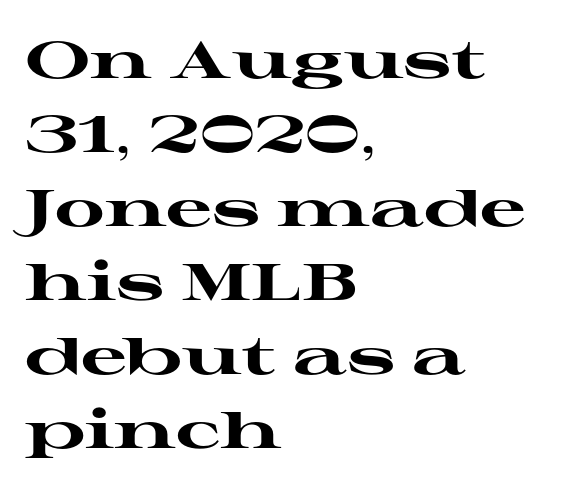
{"serif": "yes", "italic": "no", "bold": "yes", "weight": "heavy", "width": "wide", "stroke_contrast": "high", "x_height": "medium", "monospaced": "no", "underline": "no", "align": "left", "line_spacing": "normal", "line_spacing_ratio": 1.45, "letter_spacing": "normal", "letter_spacing_em": 0.0, "glyph_px": 51}
